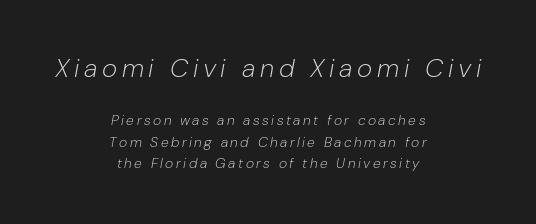
{"italic": "yes", "lean": "right", "slant_degrees": 10, "bold": "no", "underline": "no", "align": "center", "line_spacing": "normal", "line_spacing_ratio": 1.52, "larger_block": "first", "size_ratio": 1.86, "glyph_px": 26}
